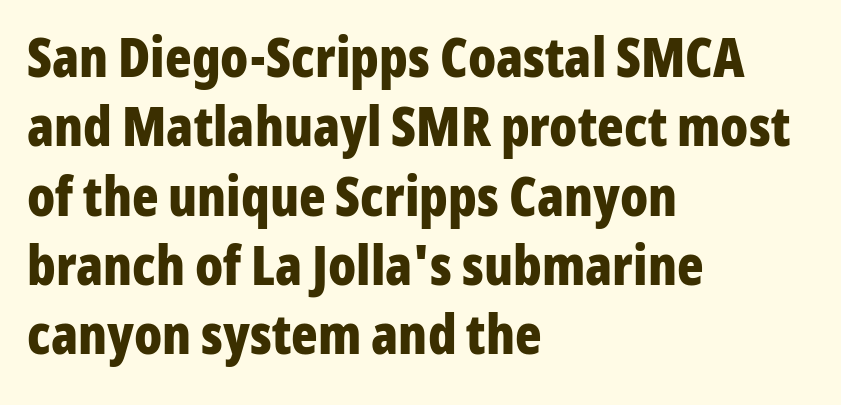
The image shows 55 px bold, condensed sans-serif type, upright; set left-aligned, normal line spacing (1.26x), normal letter spacing, not underlined; low stroke contrast and a medium x-height.
